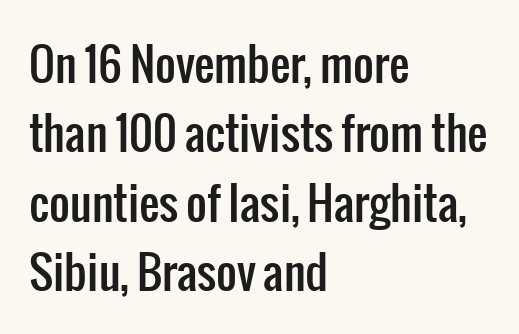
The setting favours the left margin, as ordinary paragraphs usually do. Is there any slant? The stems are plumb. The area under the type is left untouched. These lines sit exactly where default settings would place them.
